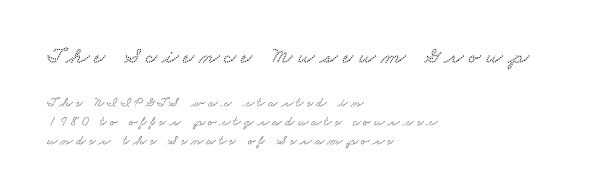
{"underline": "no", "align": "left", "line_spacing": "normal", "line_spacing_ratio": 1.34, "letter_spacing": "wide", "letter_spacing_em": 0.23, "larger_block": "first", "size_ratio": 1.64, "glyph_px": 23}
